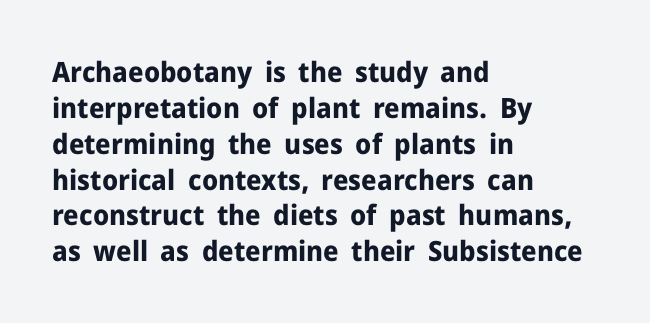
A student would call this left alignment; a typographer would say flush left, rag right. Caption: bold face, heavy strokes. Nope, not italic — everything's standing straight. Compared with typical paragraphs, the rows here are spaced about the same. Type style note: lacks serifs. Bare-footed words on every line.
